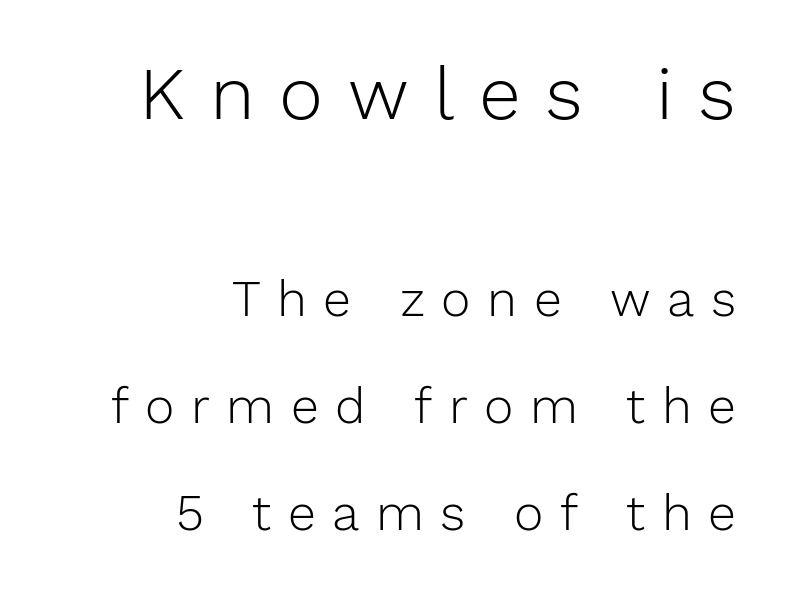
Which margin do the lines hug? The right one — the left edge is uneven. The lines are spread far apart with generous leading. The typesetting does not lean heavy: it is not bold. Character widths vary here, with narrow letters taking less room than wide ones. In terms of posture, this sample is upright. The face used here appears at its bigger size in the upper chunk.
